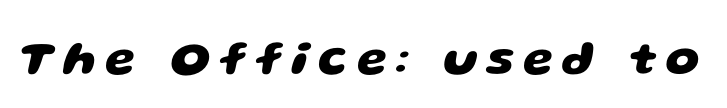
Q: Is the text bold? A: Yes.
Q: Is the typeface a serif or a sans-serif typeface? A: Sans-serif.
Q: Is the text underlined? A: No.
Q: Is the spacing between letters normal or unusually wide? A: Unusually wide.
Q: Width (condensed, normal, or wide)? A: Wide.
Q: Stroke contrast? A: Low.
Q: x-height? A: Large.
Q: Monospaced? A: No.
